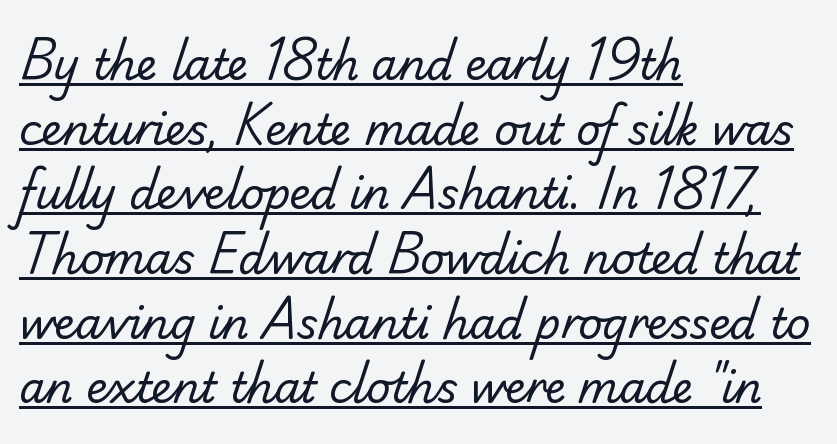
Looks like someone drew a line under every word here. The passage shown is typeset with a sans-serif family. Words appear dense and cohesive because spacing is normal. On a weight scale, this lands at 450 or below. The passage is arranged the way most books set body copy — flush left. Is there much room between lines? A standard amount, neither cramped nor airy.
